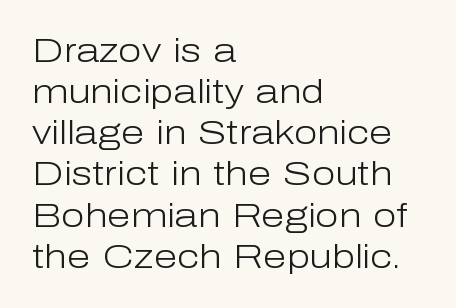
The image shows 34 px light sans-serif type, upright; set left-aligned, line spacing 1.21x, normal letter spacing, not underlined; low stroke contrast and a medium x-height.
